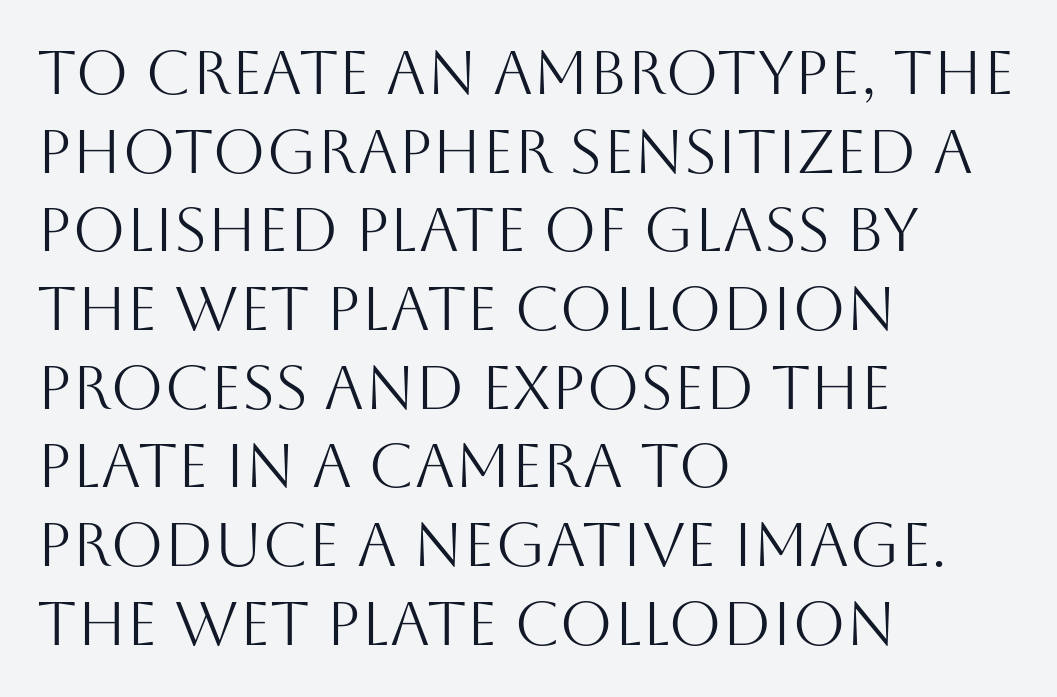
{"serif": "no", "italic": "no", "bold": "no", "weight": "light", "width": "normal", "stroke_contrast": "medium", "x_height": "large", "monospaced": "no", "underline": "no", "align": "left", "line_spacing": "normal", "line_spacing_ratio": 1.29, "letter_spacing": "normal", "letter_spacing_em": 0.0, "glyph_px": 61}
